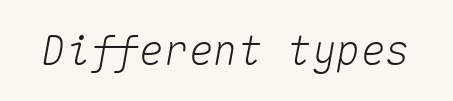
The image shows 41 px text type, italic (leaning right), monospaced; set normal letter spacing, not underlined; medium stroke contrast and a medium x-height.
